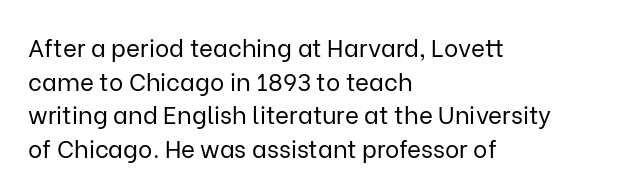
Q: Is the text bold? A: No.
Q: Is the text italic (slanted)? A: No, it is upright.
Q: Is the text underlined? A: No.
Q: How is the paragraph aligned? A: Left-aligned.
Q: Is the spacing between letters normal or unusually wide? A: Normal.
Q: Is the spacing between lines tight, normal or loose? A: Normal.
